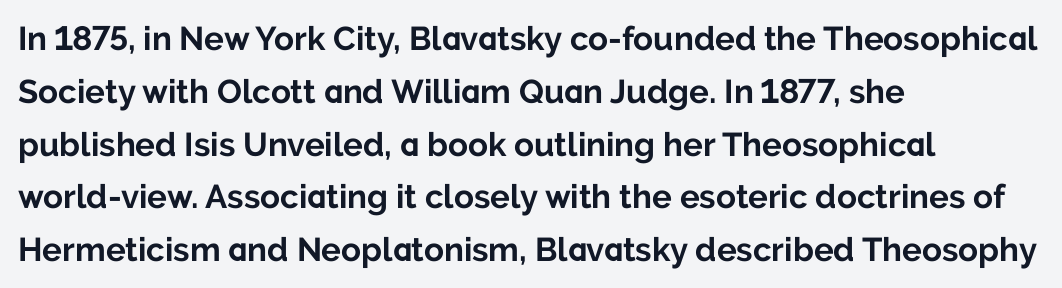
Check the space under the baseline: it is left empty. Upright lettering throughout. A typesetter would call this proportional, since set widths differ per character. Its strokes are broad and dark, the hallmark of bold type.
